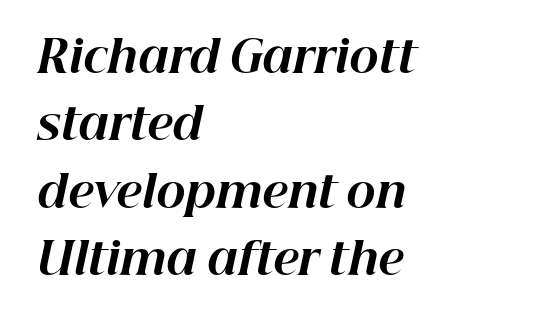
{"italic": "yes", "lean": "right", "slant_degrees": 12, "bold": "yes", "weight": "bold", "width": "normal", "stroke_contrast": "high", "x_height": "medium", "monospaced": "no", "underline": "no", "align": "left", "line_spacing": "normal", "line_spacing_ratio": 1.53, "letter_spacing": "normal", "letter_spacing_em": 0.0, "glyph_px": 44}
